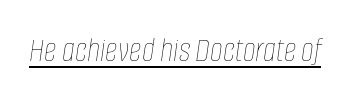
The image shows 35 px thin, condensed type, italic (leaning right); set normal letter spacing, underlined; low stroke contrast and a large x-height.
